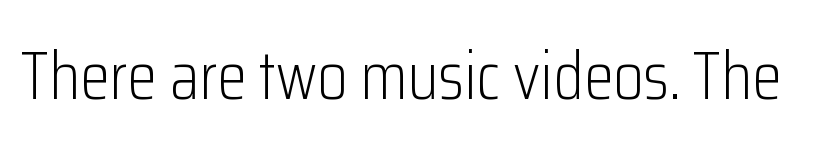
The image shows 68 px light, condensed sans-serif type, upright; set normal letter spacing, not underlined; low stroke contrast and a medium x-height.
